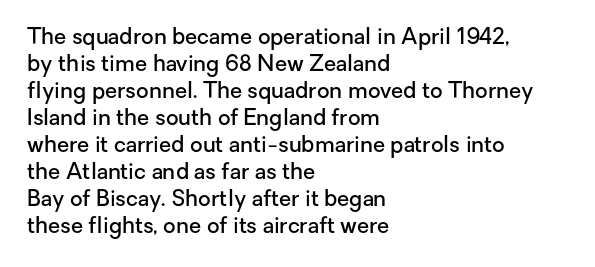
Q: Is the text bold? A: Semi-bold.
Q: Is the text italic (slanted)? A: No, it is upright.
Q: Is the text underlined? A: No.
Q: How is the paragraph aligned? A: Left-aligned.
Q: Is the spacing between letters normal or unusually wide? A: Normal.
